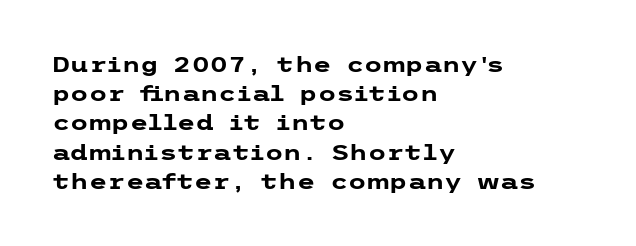
The image shows 21 px bold type, upright; set left-aligned, normal line spacing (1.39x), normal letter spacing, not underlined.
